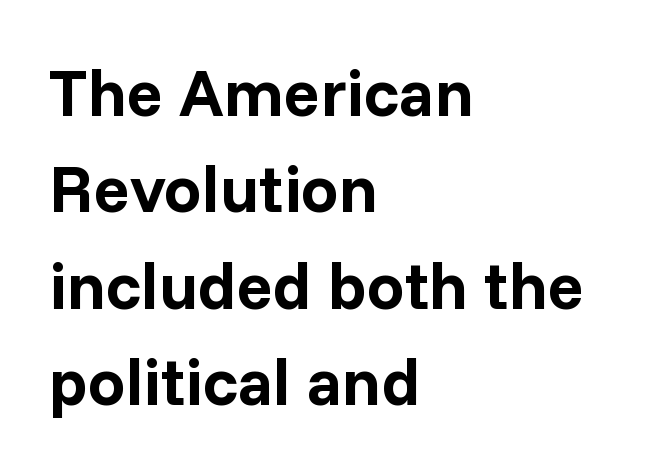
The gap between lines stays unmarked. How would I describe the line gaps? Plain and ordinary. These lines are composed in type without serifs. Varying glyph widths throughout — classic text-font behaviour.
